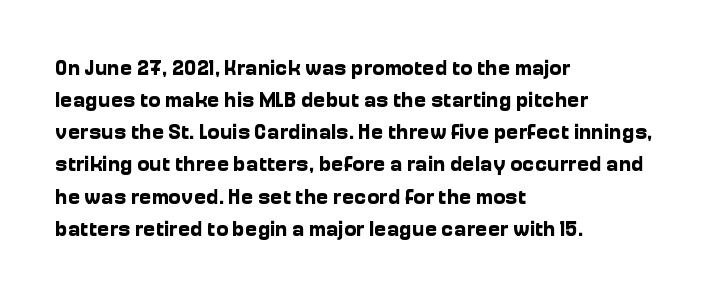
The image shows 21 px bold type, upright; set left-aligned, normal line spacing (1.53x), normal letter spacing, not underlined.
